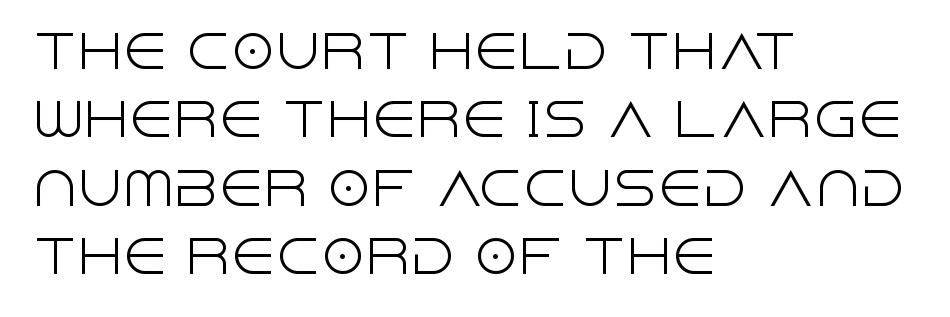
{"serif": "no", "italic": "no", "bold": "no", "weight": "light", "width": "normal", "x_height": "large", "monospaced": "no", "underline": "no", "align": "left", "line_spacing": "normal", "line_spacing_ratio": 1.52, "letter_spacing": "normal", "letter_spacing_em": 0.0, "glyph_px": 45}
